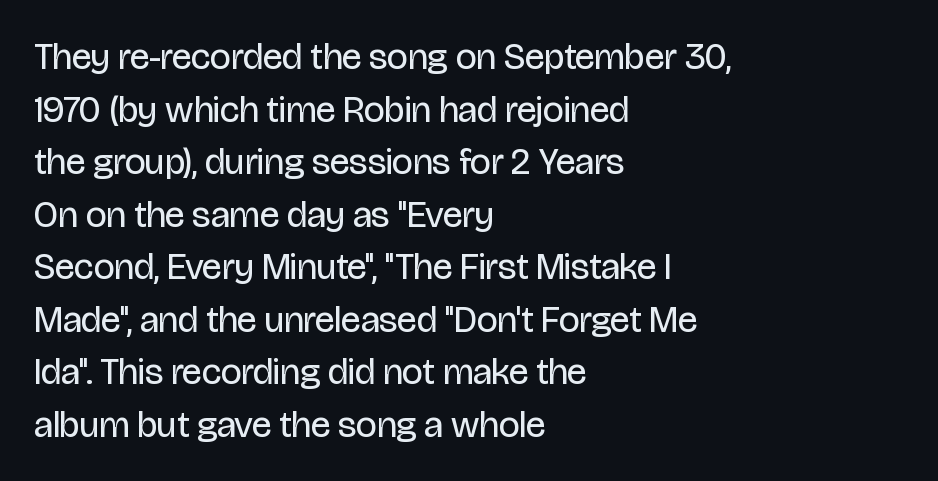
{"serif": "no", "italic": "no", "bold": "no", "weight": "regular", "width": "condensed", "stroke_contrast": "low", "x_height": "large", "monospaced": "no", "underline": "no", "align": "left", "line_spacing": "normal", "line_spacing_ratio": 1.42, "letter_spacing": "normal", "letter_spacing_em": 0.0, "glyph_px": 37}
